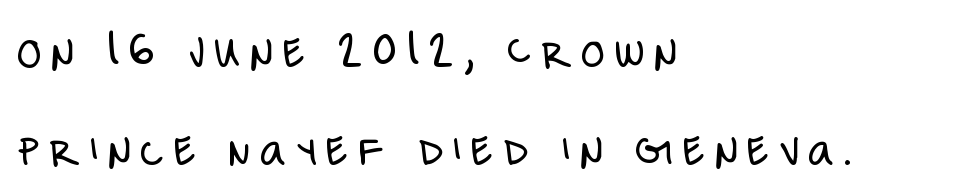
The image shows 49 px light, condensed sans-serif type, upright; set left-aligned, loose line spacing (2.01x), unusually wide letter spacing (+0.2 em), not underlined; low stroke contrast and a large x-height.
